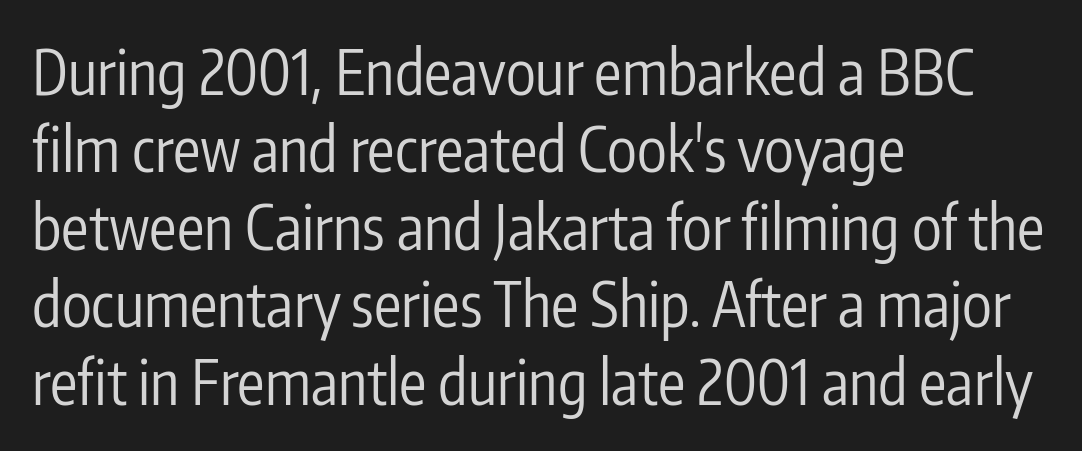
{"serif": "no", "italic": "no", "bold": "no", "weight": "regular", "width": "condensed", "stroke_contrast": "low", "x_height": "medium", "monospaced": "no", "underline": "no", "align": "left", "line_spacing": "normal", "line_spacing_ratio": 1.27, "letter_spacing": "normal", "letter_spacing_em": 0.0, "glyph_px": 61}
